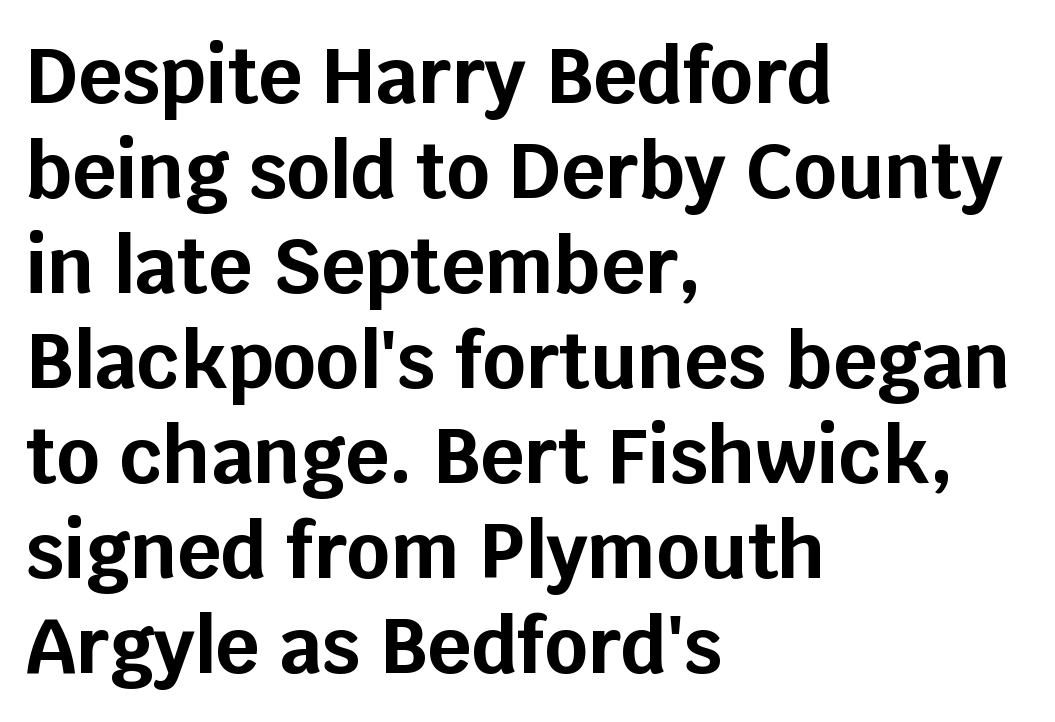
{"serif": "no", "italic": "no", "bold": "yes", "weight": "bold", "width": "normal", "stroke_contrast": "low", "x_height": "large", "monospaced": "no", "underline": "no", "align": "left", "line_spacing": "normal", "line_spacing_ratio": 1.25, "letter_spacing": "normal", "letter_spacing_em": 0.0, "glyph_px": 76}
